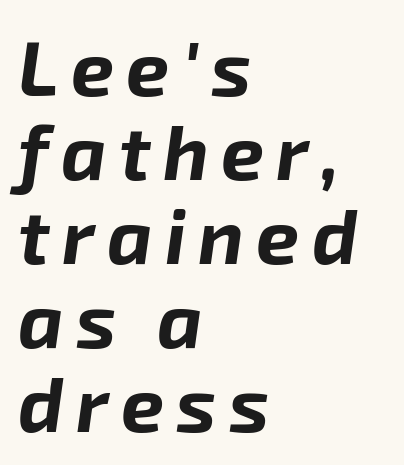
The vertical gap from one line to the next is small. The font is running at its bold setting. The space beneath each line is pristine and unruled. Each line starts at the same left margin while the right side varies. A typesetter would call this proportional, since set widths differ per character.
